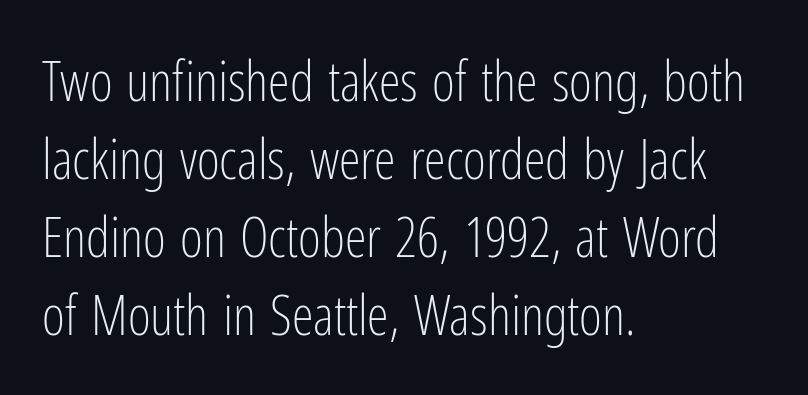
Baseline-to-baseline distance is the conventional proportion of letter height. The passage shown is typed in a proportional face where columns would drift. Where is the straight margin? On the left. Each letter's strokes conclude bluntly, with no projecting serifs.
